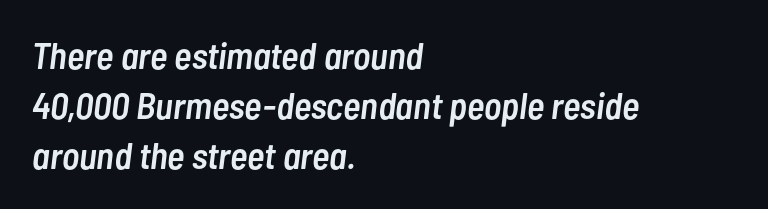
The image shows 37 px semibold, condensed type, italic (leaning right); set left-aligned, normal line spacing (1.35x), normal letter spacing, not underlined; low stroke contrast and a medium x-height.
